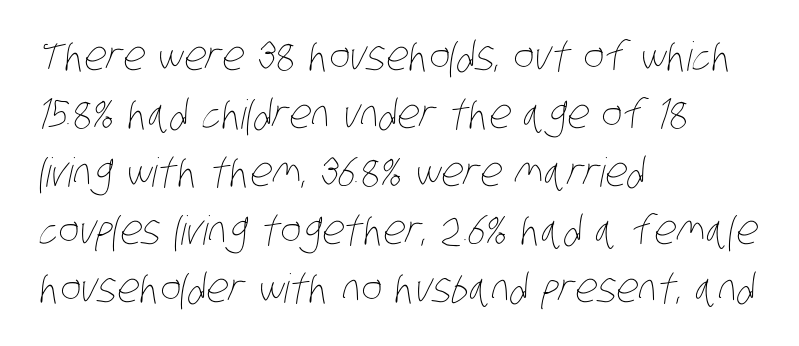
{"bold": "no", "weight": "thin", "width": "condensed", "stroke_contrast": "low", "x_height": "large", "monospaced": "no", "underline": "no", "align": "left", "line_spacing": "normal", "line_spacing_ratio": 1.45, "letter_spacing": "normal", "letter_spacing_em": 0.0, "glyph_px": 40}
